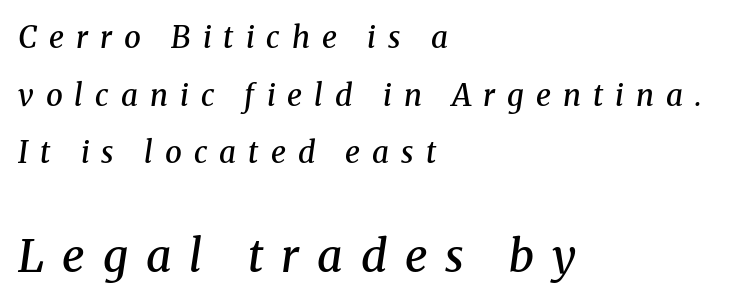
Students, note that the glyphs here are deliberately spaced far apart. Type style note: has serifs. The rendering applies a slant to the glyphs. The baseline area is clear. One-word summary of the alignment: left.
